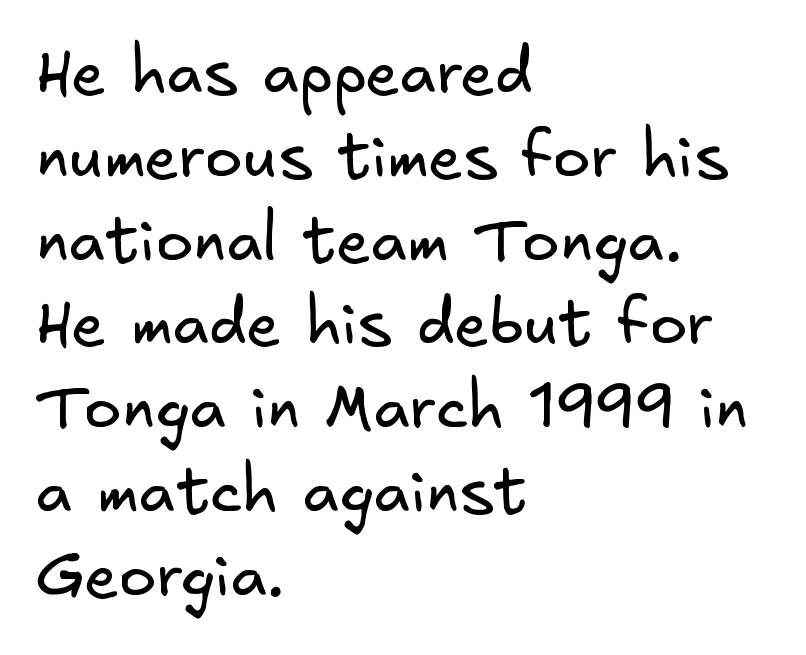
Line starts are locked; line ends wander. Interline gaps are of average width in this sample. Lines of text with bare space underneath. There is no visible air inserted between adjacent glyphs. This reads as an unemphasized weight, regular at the heaviest.
